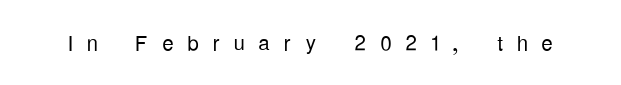
Character widths vary here, with narrow letters taking less room than wide ones. Observe the wide spacing: letters keep a clear distance from each other. Vertical stems look standard width or narrower in stroke. No word sits above an underline.
